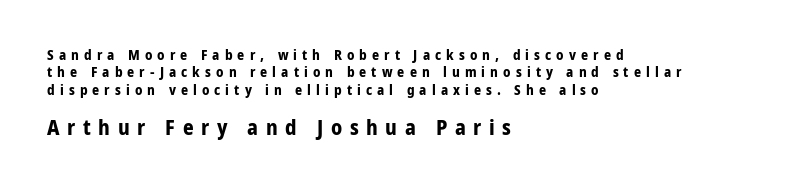
Q: Is the text bold? A: Yes.
Q: Is the text italic (slanted)? A: No, it is upright.
Q: Is the text underlined? A: No.
Q: How is the paragraph aligned? A: Left-aligned.
Q: Is the spacing between letters normal or unusually wide? A: Unusually wide.
Q: Which block of text is set in a larger size, the first (top) or the second (bottom)? A: The second (bottom) one.
